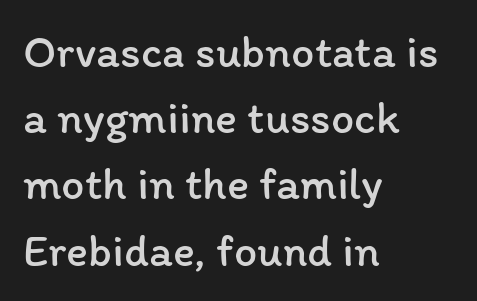
The image shows 46 px regular-weight type, upright; set left-aligned, normal line spacing (1.44x), normal letter spacing, not underlined; low stroke contrast and a medium x-height.
